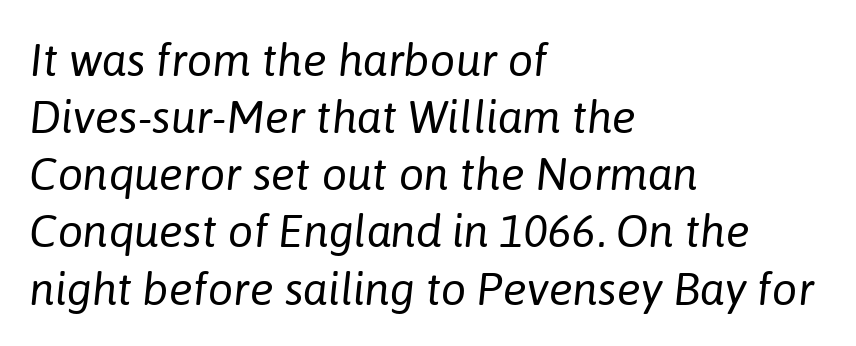
The face used here is proportionally spaced, like ordinary book or web type. What's the leading like? Ordinary, nothing unusual. A typesetter would mark this as italic. Compared with a centered layout, this one pins lines to the left instead. Each row of text sits above clean, open space.
